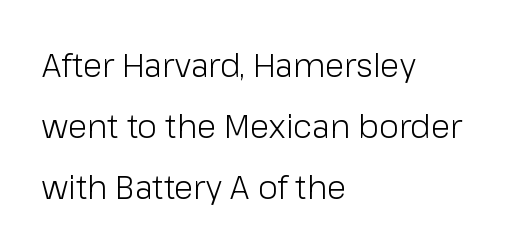
Q: Is the text bold? A: No.
Q: Is the text italic (slanted)? A: No, it is upright.
Q: Is the typeface a serif or a sans-serif typeface? A: Sans-serif.
Q: Is the text underlined? A: No.
Q: How is the paragraph aligned? A: Left-aligned.
Q: Is the spacing between letters normal or unusually wide? A: Normal.
Q: Is the spacing between lines tight, normal or loose? A: Loose.
Q: Width (condensed, normal, or wide)? A: Normal.
Q: Stroke contrast? A: Low.
Q: x-height? A: Medium.
Q: Monospaced? A: No.
